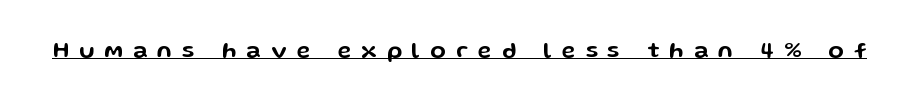
{"italic": "no", "underline": "yes", "letter_spacing": "wide", "letter_spacing_em": 0.44, "glyph_px": 23}
